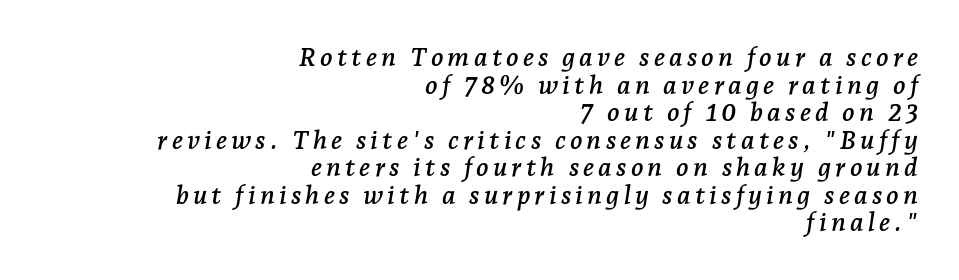
The image shows 26 px text type, italic (leaning right); set right-aligned, tight line spacing (1.06x), not underlined.
